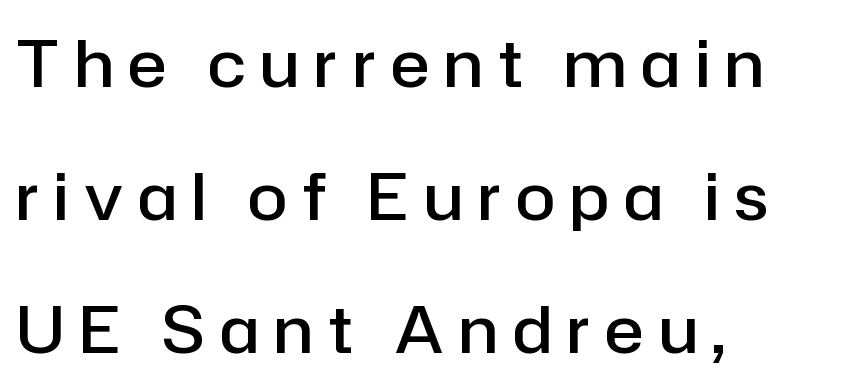
{"serif": "no", "italic": "no", "bold": "semi", "weight": "semibold", "width": "normal", "stroke_contrast": "low", "x_height": "medium", "monospaced": "no", "underline": "no", "align": "left", "line_spacing": "loose", "line_spacing_ratio": 2.05, "letter_spacing": "wide", "letter_spacing_em": 0.23, "glyph_px": 65}
